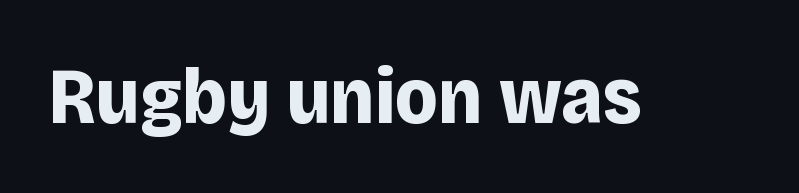
Posture: vertical. The foot of each line stays bare and open. Pretty heavy lettering here — definitely bold. This sample uses a sans-serif face. Honestly, the letter spacing is just normal — you wouldn't notice it.
